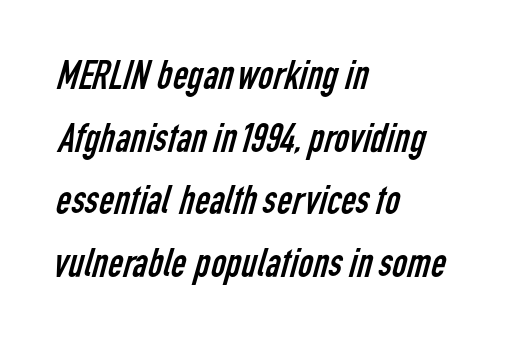
The image shows 41 px regular-weight, condensed sans-serif type; set left-aligned, normal line spacing (1.53x), normal letter spacing, not underlined; low stroke contrast and a medium x-height.
